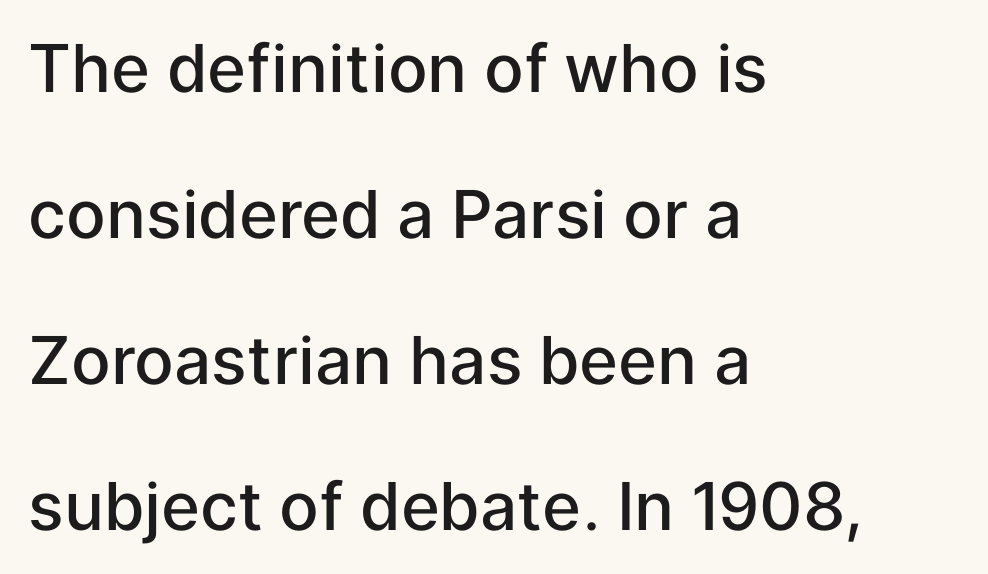
Tall strokes in this sample are plumb rather than angled. The passage shown is typed in a proportional face where columns would drift. Nothing unusual about the tracking: characters are spaced as the font intends. Teacher's note: observe the even left margin — that is flush-left alignment. Check where the strokes stop: nothing finishes them off — pure sans.
